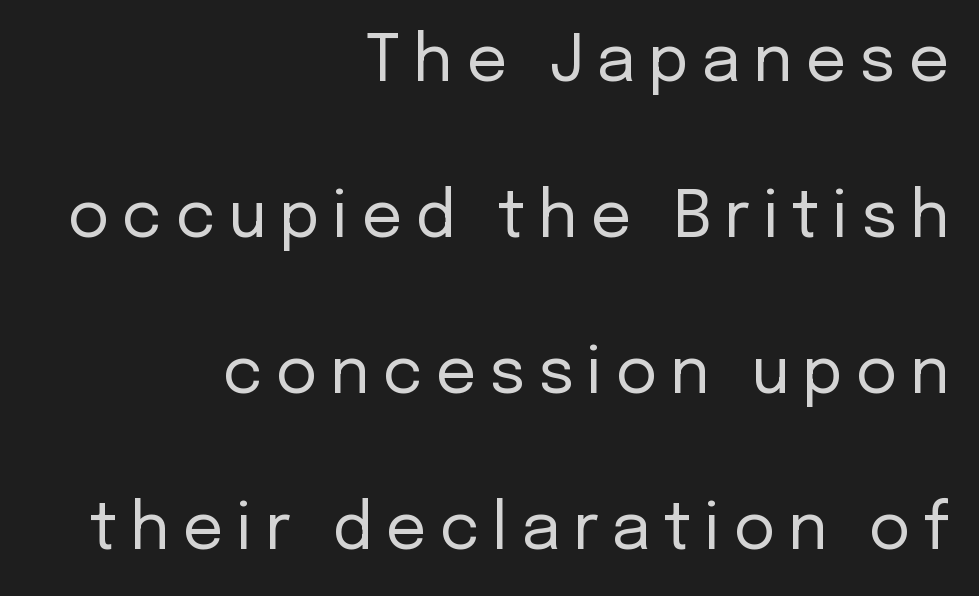
Q: Is the text bold? A: No.
Q: Is the text italic (slanted)? A: No, it is upright.
Q: Is the typeface a serif or a sans-serif typeface? A: Sans-serif.
Q: Is the text underlined? A: No.
Q: How is the paragraph aligned? A: Right-aligned.
Q: Is the spacing between letters normal or unusually wide? A: Unusually wide.
Q: Is the spacing between lines tight, normal or loose? A: Loose.
Q: Width (condensed, normal, or wide)? A: Normal.
Q: Stroke contrast? A: Low.
Q: x-height? A: Medium.
Q: Monospaced? A: No.
